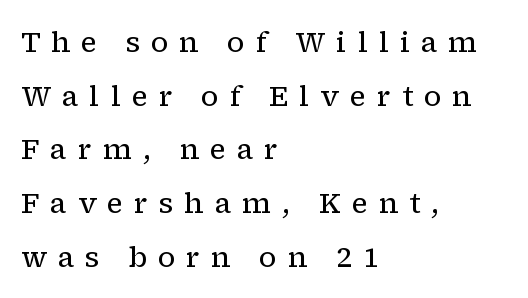
{"serif": "yes", "italic": "no", "bold": "no", "weight": "regular", "width": "normal", "stroke_contrast": "low", "x_height": "medium", "monospaced": "no", "underline": "no", "align": "left", "line_spacing_ratio": 1.85, "letter_spacing": "wide", "letter_spacing_em": 0.37, "glyph_px": 29}
